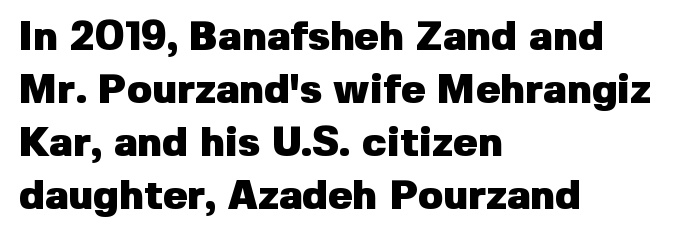
Beneath every word, the page is bare. You can tell from the bare stems that sans-serif type was used. Tall strokes in this sample are plumb rather than angled. Emphasis by weight is at full strength: bold. Leftover space on each line is placed entirely after the last word. Is this a fixed-width face? No — the glyphs have proportional, varying widths.
